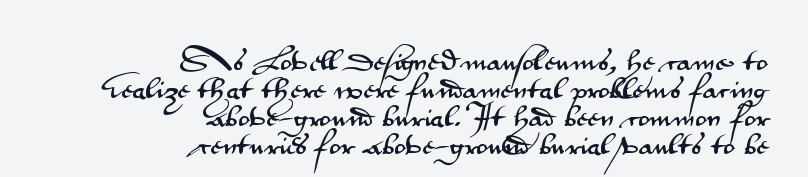
Look at the tracking — it's just the regular setting, nothing added. Honestly, there is no underline to notice here at all. This rendering uses right alignment, leaving the left contour irregular.
